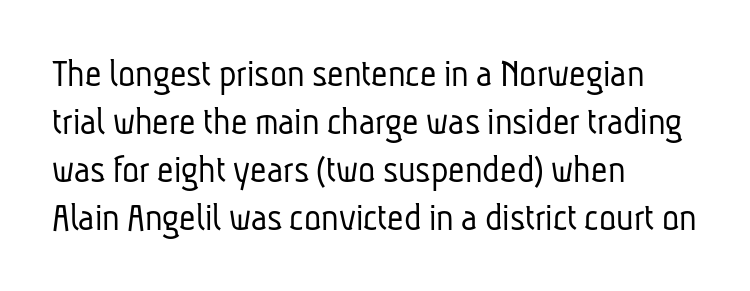
The rendering uses natural spacing where letterforms have individual widths. Look at the tracking — it's just the regular setting, nothing added. Where is the straight margin? On the left. Classification — sans serif. Underlining? Definitely not there. Ink coverage per letter is moderate at most.
